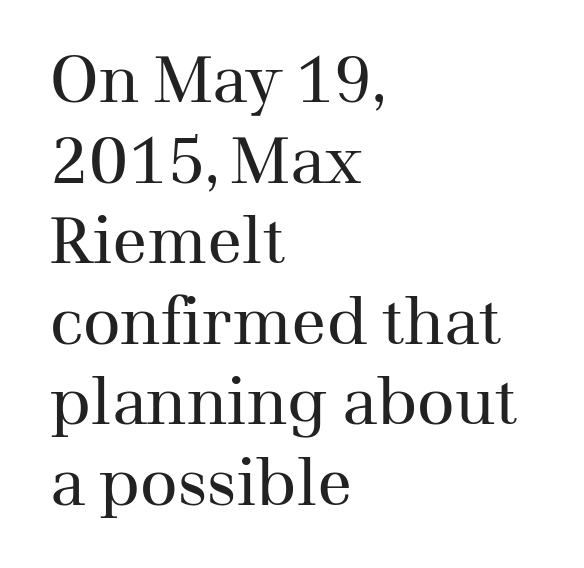
{"serif": "yes", "italic": "no", "bold": "no", "weight": "regular", "width": "normal", "stroke_contrast": "medium", "x_height": "medium", "monospaced": "no", "underline": "no", "align": "left", "line_spacing_ratio": 1.24, "letter_spacing": "normal", "letter_spacing_em": 0.0, "glyph_px": 65}
